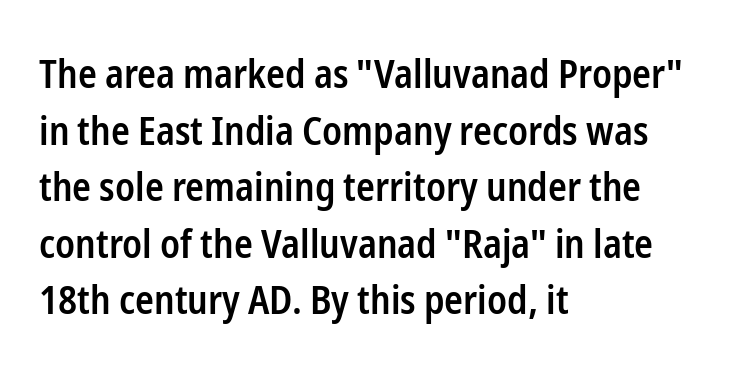
{"serif": "no", "italic": "no", "bold": "semi", "weight": "semibold", "width": "condensed", "stroke_contrast": "low", "x_height": "medium", "monospaced": "no", "underline": "no", "align": "left", "line_spacing": "normal", "line_spacing_ratio": 1.45, "letter_spacing": "normal", "letter_spacing_em": 0.0, "glyph_px": 39}
